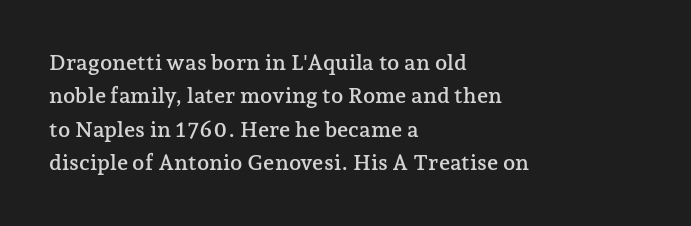
{"italic": "no", "underline": "no", "align": "left", "line_spacing": "normal", "line_spacing_ratio": 1.52, "letter_spacing": "normal", "letter_spacing_em": 0.0, "glyph_px": 22}
